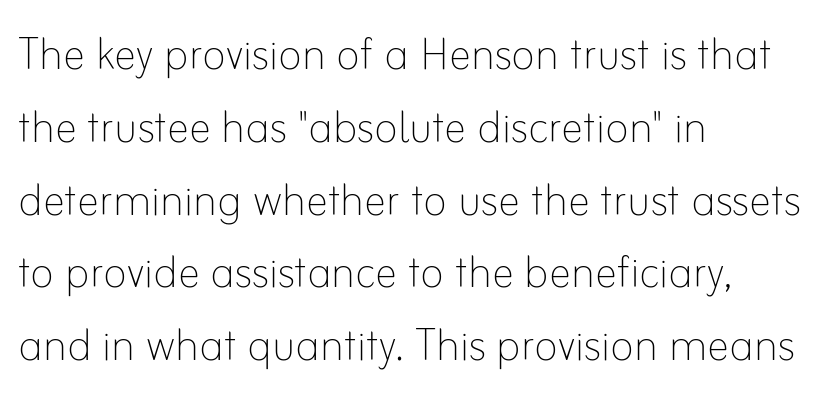
{"italic": "no", "bold": "no", "weight": "thin", "width": "normal", "stroke_contrast": "low", "x_height": "small", "monospaced": "no", "underline": "no", "align": "left", "line_spacing": "normal", "line_spacing_ratio": 1.3, "letter_spacing": "normal", "letter_spacing_em": 0.0, "glyph_px": 56}
